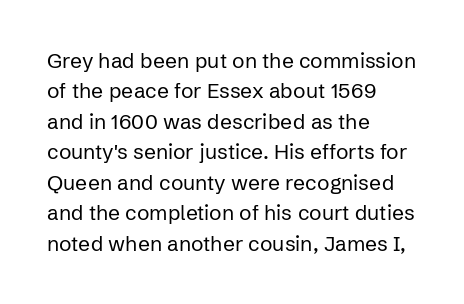
{"italic": "no", "bold": "no", "underline": "no", "align": "left", "line_spacing": "normal", "line_spacing_ratio": 1.45, "letter_spacing": "normal", "letter_spacing_em": 0.0, "glyph_px": 21}
